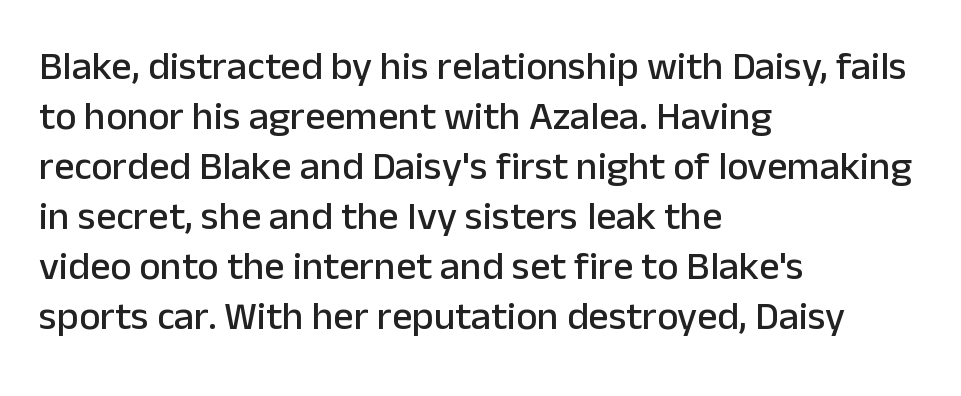
{"serif": "no", "italic": "no", "width": "normal", "stroke_contrast": "low", "x_height": "medium", "monospaced": "no", "underline": "no", "align": "left", "line_spacing": "normal", "line_spacing_ratio": 1.25, "letter_spacing": "normal", "letter_spacing_em": 0.0, "glyph_px": 40}
